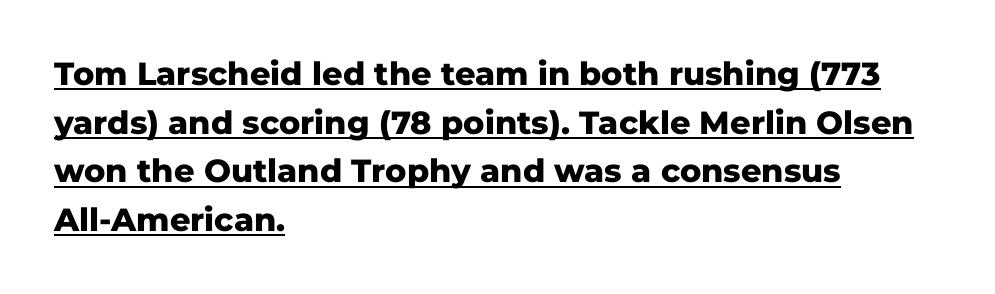
The image shows 32 px heavy sans-serif type, upright; set left-aligned, normal line spacing (1.52x), normal letter spacing, underlined; low stroke contrast and a medium x-height.
